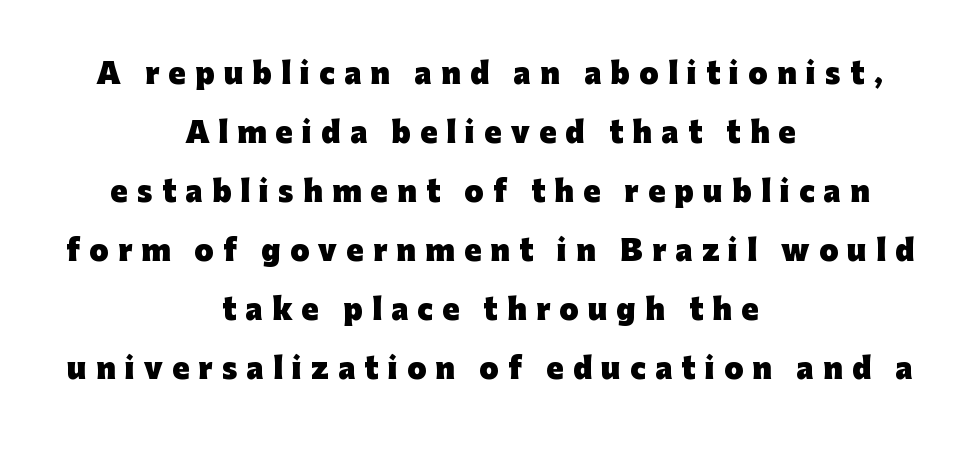
{"serif": "no", "italic": "no", "bold": "yes", "weight": "heavy", "width": "normal", "stroke_contrast": "low", "x_height": "medium", "monospaced": "no", "underline": "no", "align": "center", "line_spacing": "loose", "line_spacing_ratio": 2.11, "letter_spacing": "wide", "letter_spacing_em": 0.33, "glyph_px": 28}
